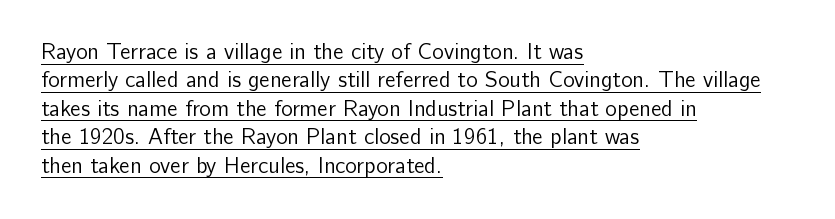
Q: Is the text bold? A: No.
Q: Is the text italic (slanted)? A: No, it is upright.
Q: Is the text underlined? A: Yes.
Q: How is the paragraph aligned? A: Left-aligned.
Q: Is the spacing between letters normal or unusually wide? A: Normal.
Q: Is the spacing between lines tight, normal or loose? A: Normal.
